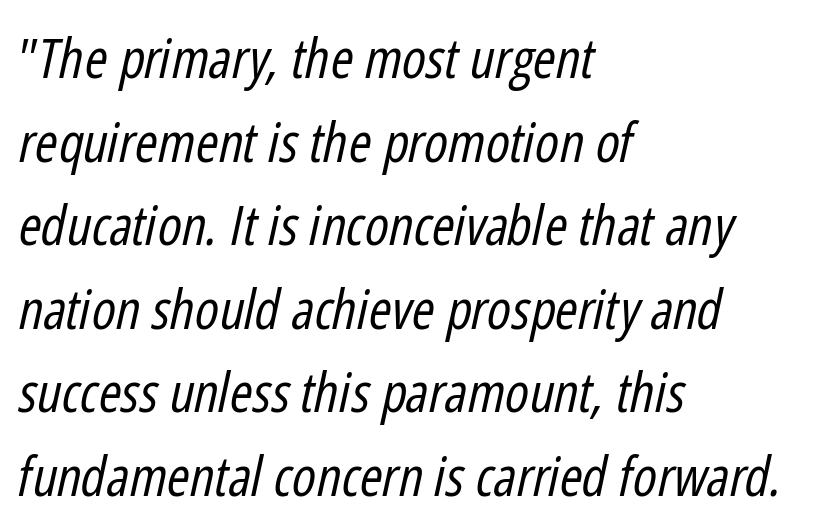
Q: Is the text bold? A: No.
Q: Is the text italic (slanted)? A: Yes, it leans right by about 12 degrees.
Q: Is the text underlined? A: No.
Q: How is the paragraph aligned? A: Left-aligned.
Q: Is the spacing between letters normal or unusually wide? A: Normal.
Q: Is the spacing between lines tight, normal or loose? A: Normal.
Q: Width (condensed, normal, or wide)? A: Condensed.
Q: Stroke contrast? A: Low.
Q: x-height? A: Medium.
Q: Monospaced? A: No.
